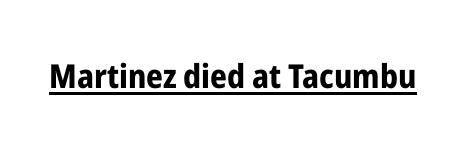
The image shows 33 px bold, condensed sans-serif type, upright; set normal letter spacing, underlined; low stroke contrast and a medium x-height.
